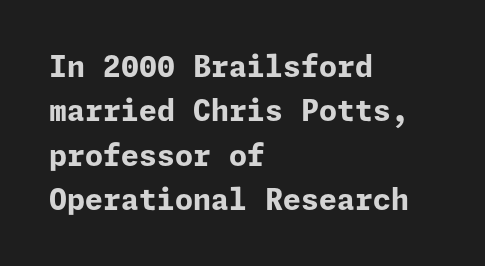
Q: Is the text bold? A: Yes.
Q: Is the text italic (slanted)? A: No, it is upright.
Q: Is the typeface a serif or a sans-serif typeface? A: Sans-serif.
Q: Is the text underlined? A: No.
Q: How is the paragraph aligned? A: Left-aligned.
Q: Is the spacing between letters normal or unusually wide? A: Normal.
Q: Is the spacing between lines tight, normal or loose? A: Normal.
Q: Width (condensed, normal, or wide)? A: Normal.
Q: Stroke contrast? A: Low.
Q: x-height? A: Medium.
